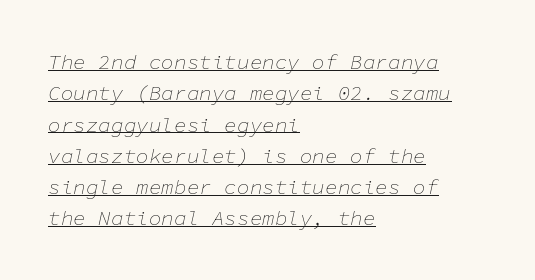
If you drew a ruler down the left edge, every line would touch it. The rendering applies a slant to the glyphs. Compared with a typical body face, this is equally light or lighter still. The rows are spaced the way most documents space them. The passage shown is underscored from start to finish. In terms of letterspacing, this is plain default setting.
